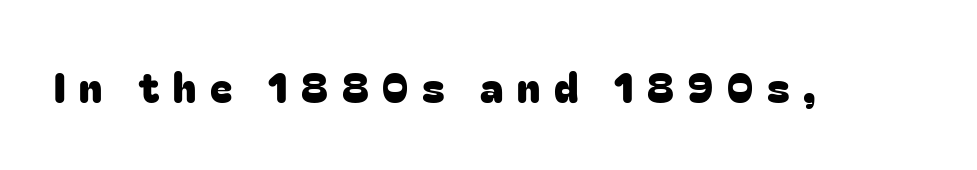
The image shows 42 px sans-serif type, upright; set unusually wide letter spacing (+0.33 em), not underlined; low stroke contrast and a medium x-height.
